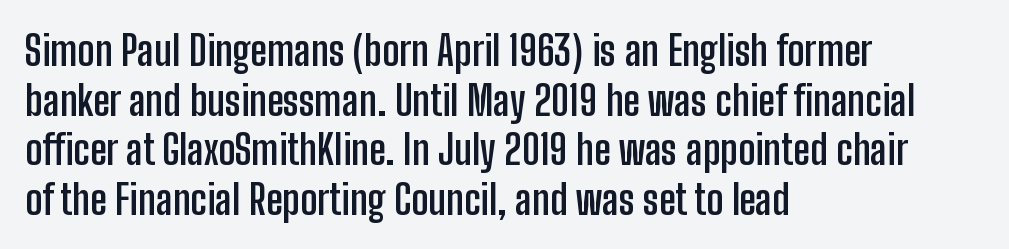
The image shows 41 px semibold, condensed sans-serif type, upright; set left-aligned, line spacing 1.21x, normal letter spacing, not underlined; low stroke contrast and a medium x-height.
